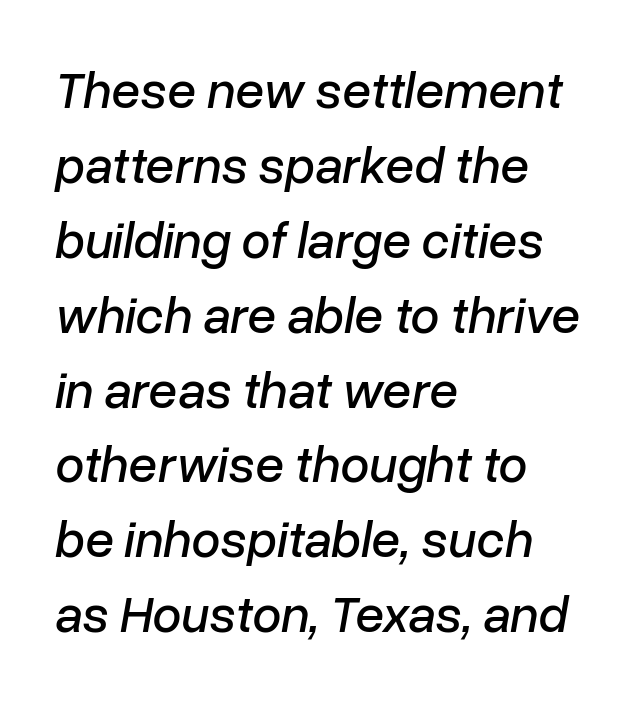
Beneath every word, the page is bare. Designer's note — italics engaged. Does extra space separate the letters? No, they use regular spacing. Character widths vary here, with narrow letters taking less room than wide ones.
